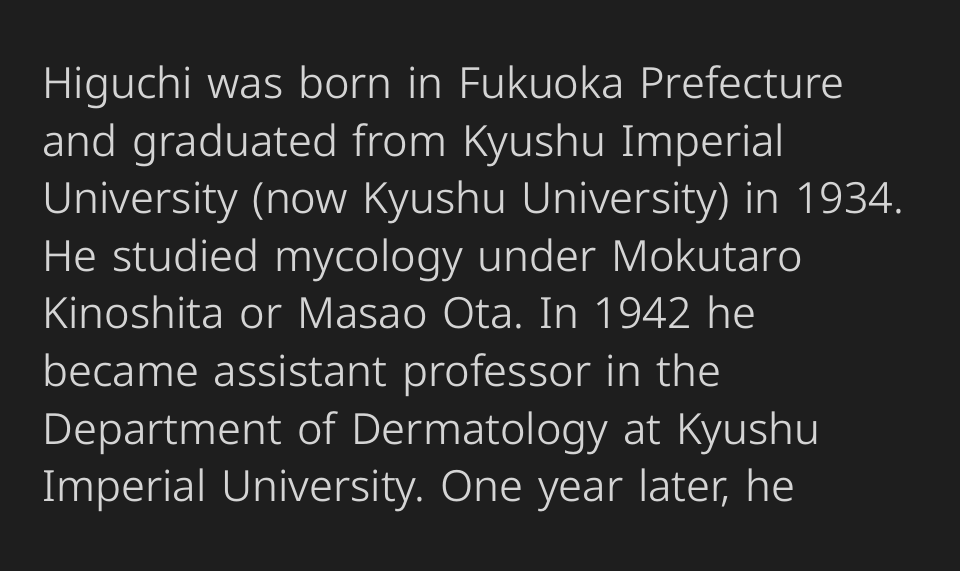
Left-aligned paragraph, ragged on the right. Grotesque or geometric, the face here clearly has no serifs. Every character sits straight up, as roman type does. Leading matches the norm, producing a regular column. Inter-character spacing is left at the font's built-in metrics. Here the designer chose a conventional face with non-uniform glyph widths.
